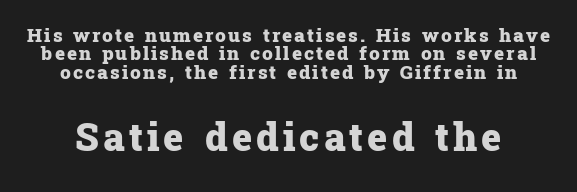
{"serif": "yes", "italic": "no", "bold": "yes", "weight": "heavy", "width": "normal", "stroke_contrast": "low", "x_height": "medium", "monospaced": "no", "underline": "no", "align": "center", "line_spacing": "tight", "line_spacing_ratio": 0.97, "larger_block": "second", "size_ratio": 2.0, "glyph_px": 38}
